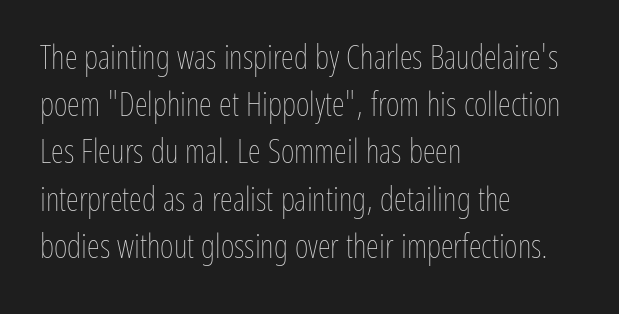
Q: Is the text bold? A: No.
Q: Is the text italic (slanted)? A: No, it is upright.
Q: Is the text underlined? A: No.
Q: How is the paragraph aligned? A: Left-aligned.
Q: Is the spacing between letters normal or unusually wide? A: Normal.
Q: Is the spacing between lines tight, normal or loose? A: Normal.
Q: Width (condensed, normal, or wide)? A: Condensed.
Q: Stroke contrast? A: Low.
Q: x-height? A: Medium.
Q: Monospaced? A: No.
